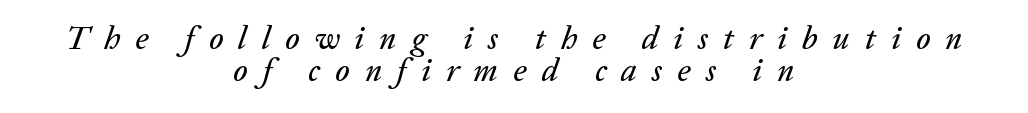
Q: Is the text italic (slanted)? A: Yes, it leans right by about 20 degrees.
Q: Is the text underlined? A: No.
Q: How is the paragraph aligned? A: Centered.
Q: Is the spacing between letters normal or unusually wide? A: Unusually wide.
Q: Is the spacing between lines tight, normal or loose? A: Tight.
Q: Width (condensed, normal, or wide)? A: Normal.
Q: Stroke contrast? A: Low.
Q: x-height? A: Medium.
Q: Monospaced? A: No.
